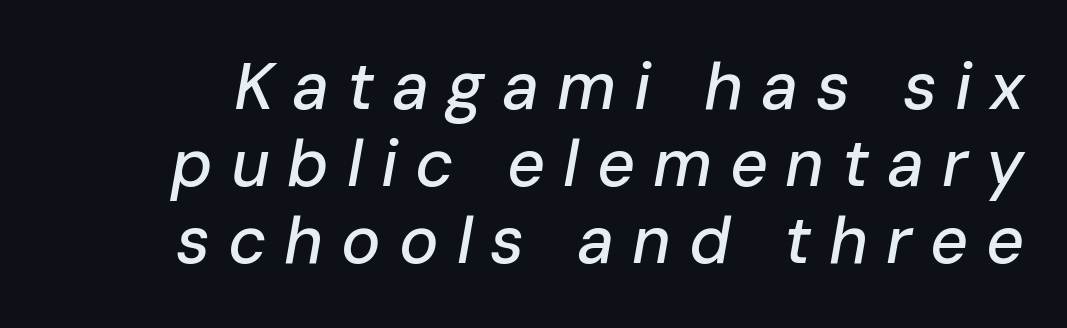
The image shows 66 px text type, italic (leaning right); set line spacing 1.17x, unusually wide letter spacing (+0.27 em), not underlined; low stroke contrast and a medium x-height.
